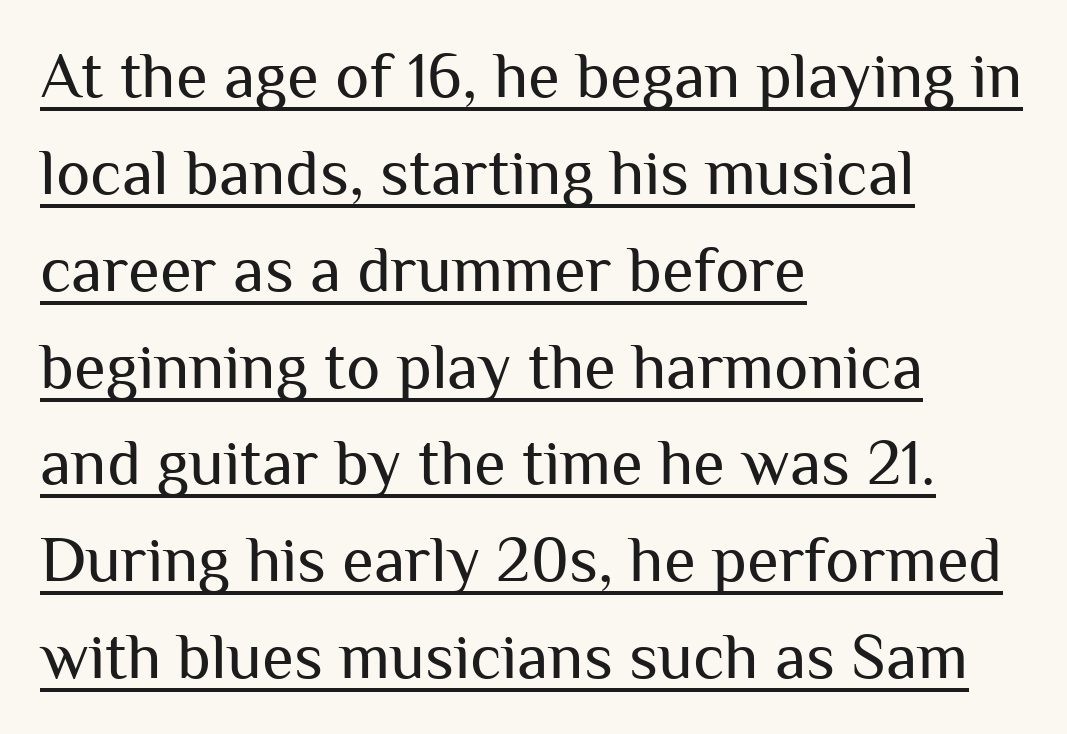
Q: Is the text bold? A: No.
Q: Is the text italic (slanted)? A: No, it is upright.
Q: Is the typeface a serif or a sans-serif typeface? A: Sans-serif.
Q: Is the text underlined? A: Yes.
Q: How is the paragraph aligned? A: Left-aligned.
Q: Is the spacing between letters normal or unusually wide? A: Normal.
Q: Is the spacing between lines tight, normal or loose? A: Normal.
Q: Width (condensed, normal, or wide)? A: Normal.
Q: Stroke contrast? A: Medium.
Q: x-height? A: Medium.
Q: Monospaced? A: No.
